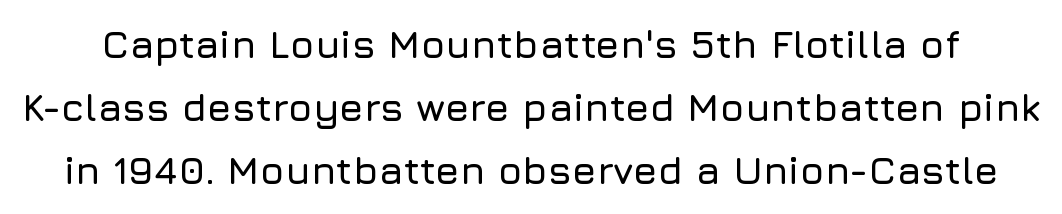
Q: Is the text italic (slanted)? A: No, it is upright.
Q: Is the typeface a serif or a sans-serif typeface? A: Sans-serif.
Q: Is the text underlined? A: No.
Q: Is the spacing between letters normal or unusually wide? A: Normal.
Q: Is the spacing between lines tight, normal or loose? A: Normal.
Q: Width (condensed, normal, or wide)? A: Normal.
Q: Stroke contrast? A: Low.
Q: x-height? A: Medium.
Q: Monospaced? A: No.
